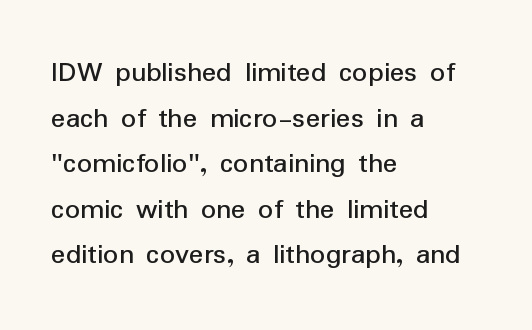
Line beginnings align vertically; line endings do not. The face used here is proportionally spaced, like ordinary book or web type. A normal amount of white space separates one row of letters from the next. Clear beneath every line of the passage. Students, note that the glyphs here touch the page at normal intervals. Font category for this specimen: sans-serif.
